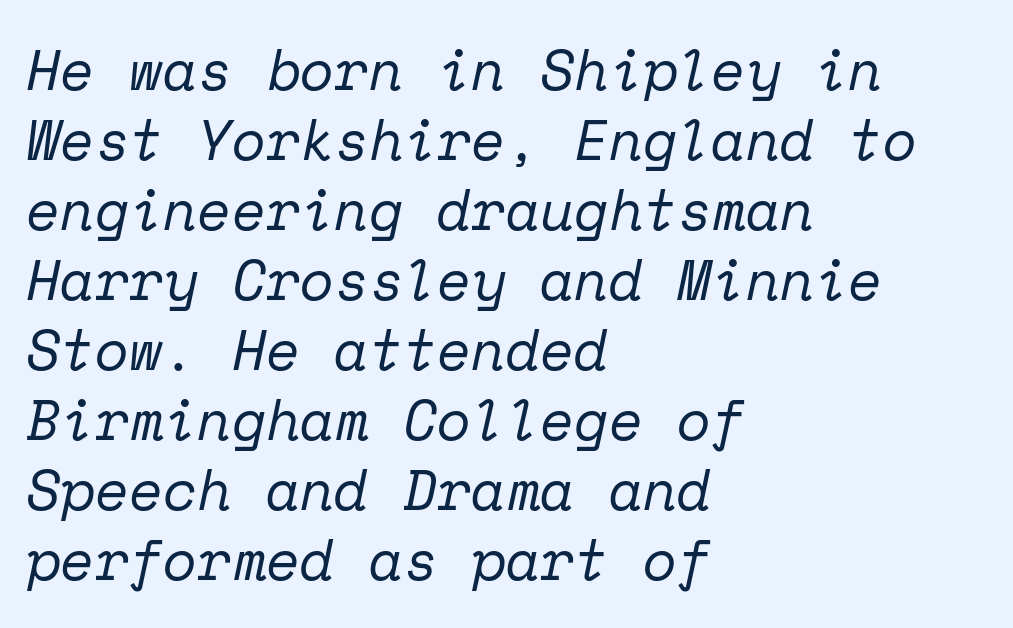
The image shows 56 px regular-weight serif type, italic (leaning right), monospaced; set left-aligned, normal line spacing (1.25x), normal letter spacing, not underlined; low stroke contrast and a medium x-height.
